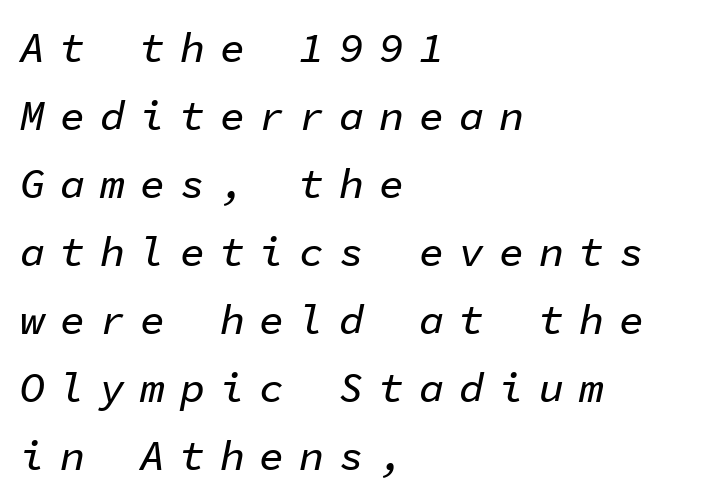
Q: Is the text italic (slanted)? A: Yes, it leans right by about 11 degrees.
Q: Is the text underlined? A: No.
Q: How is the paragraph aligned? A: Left-aligned.
Q: Is the spacing between letters normal or unusually wide? A: Unusually wide.
Q: Is the spacing between lines tight, normal or loose? A: Normal.
Q: Width (condensed, normal, or wide)? A: Normal.
Q: Stroke contrast? A: Low.
Q: x-height? A: Medium.
Q: Monospaced? A: Yes.
